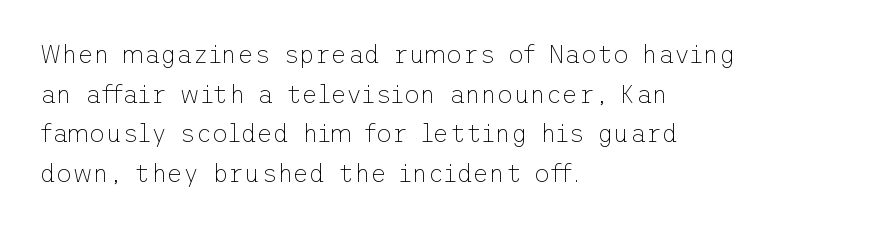
Q: Is the text bold? A: No.
Q: Is the text italic (slanted)? A: No, it is upright.
Q: Is the text underlined? A: No.
Q: How is the paragraph aligned? A: Left-aligned.
Q: Is the spacing between letters normal or unusually wide? A: Normal.
Q: Is the spacing between lines tight, normal or loose? A: Normal.
